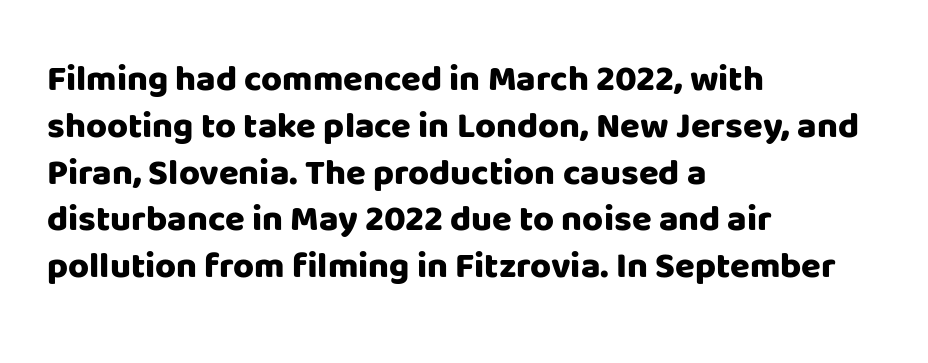
{"serif": "no", "italic": "no", "bold": "yes", "weight": "heavy", "width": "normal", "stroke_contrast": "low", "x_height": "large", "monospaced": "no", "underline": "no", "align": "left", "line_spacing": "normal", "line_spacing_ratio": 1.3, "letter_spacing": "normal", "letter_spacing_em": 0.0, "glyph_px": 36}
